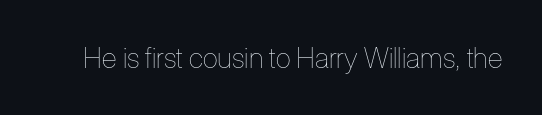
The image shows 28 px thin, condensed type, upright; set normal letter spacing, not underlined; low stroke contrast and a medium x-height.
